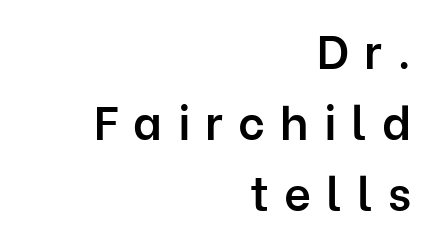
Stroke terminals: plain, sans-serif. Horizontal bands of white between lines are of average thickness. What stands out about the letter spacing? Its width — letters are far apart. The lettering holds an erect, upright posture throughout. This rendering uses right alignment, leaving the left contour irregular. On the weight axis this lands at semibold, roughly 600.
